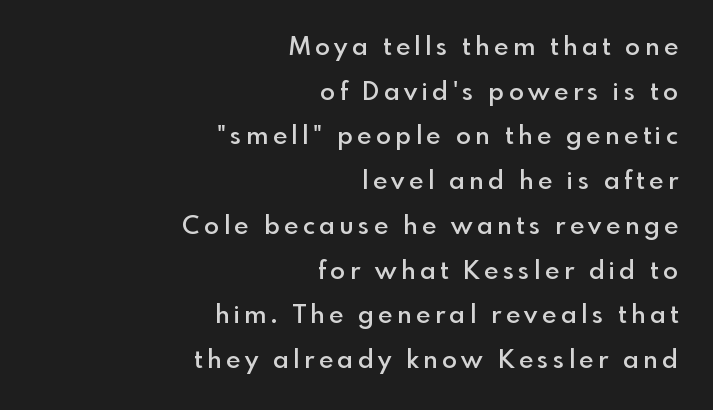
Q: Is the text bold? A: Semi-bold.
Q: Is the text italic (slanted)? A: No, it is upright.
Q: Is the text underlined? A: No.
Q: How is the paragraph aligned? A: Right-aligned.
